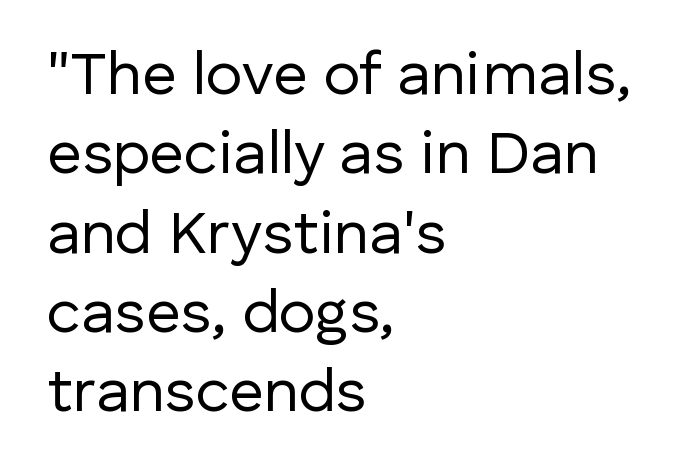
The image shows 61 px regular-weight sans-serif type, upright; set left-aligned, normal line spacing (1.3x), normal letter spacing, not underlined; low stroke contrast and a medium x-height.
